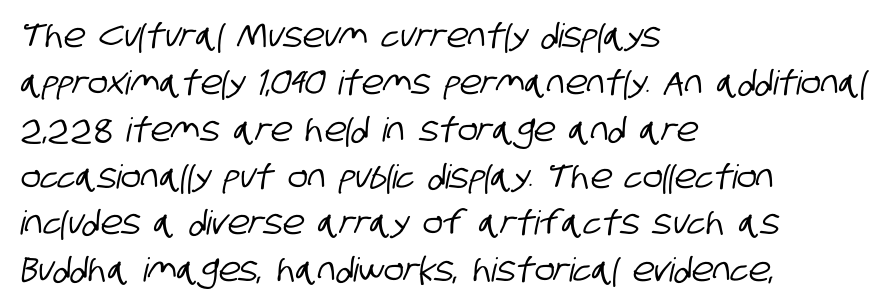
Q: Is the typeface a serif or a sans-serif typeface? A: Sans-serif.
Q: Is the text underlined? A: No.
Q: How is the paragraph aligned? A: Left-aligned.
Q: Is the spacing between letters normal or unusually wide? A: Normal.
Q: Is the spacing between lines tight, normal or loose? A: Normal.
Q: Width (condensed, normal, or wide)? A: Condensed.
Q: Stroke contrast? A: Low.
Q: x-height? A: Large.
Q: Monospaced? A: No.
